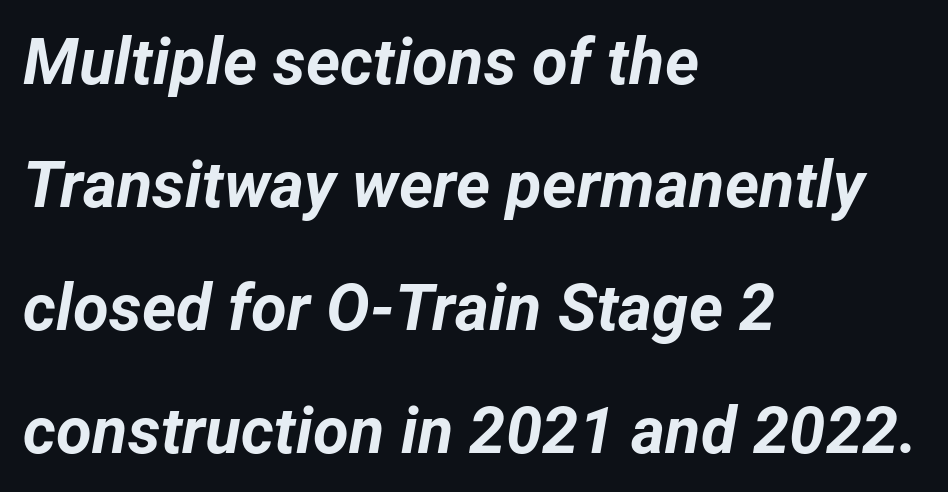
A full-strength bold gives these letters their thick strokes. Observe the ordinary spacing: letters are neighbours, not strangers. Only glyphs here, with clear space below each row. These lines stack with their left ends in a neat column. Is this a fixed-width face? No — the glyphs have proportional, varying widths. Does the lettering tilt? It does — this is italic.
